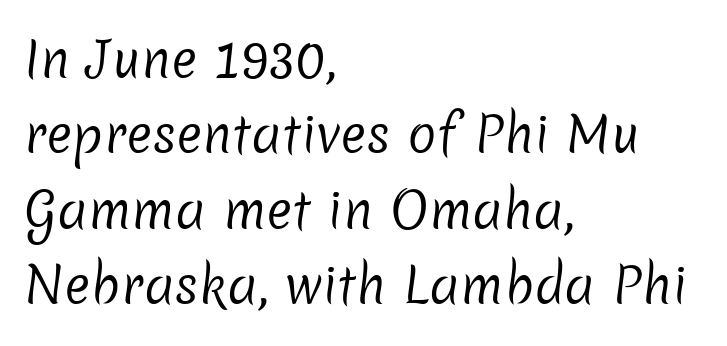
You could not count columns in this text — the font is proportionally spaced. Check under the words: just untouched page. Which margin do the lines hug? The left one — the right edge is uneven. How would I describe the line gaps? Plain and ordinary. The line texture is even and compact thanks to regular tracking.
